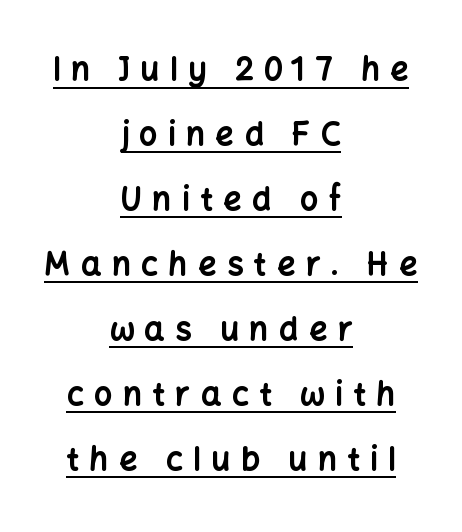
Q: Is the text bold? A: Yes.
Q: Is the text italic (slanted)? A: No, it is upright.
Q: Is the typeface a serif or a sans-serif typeface? A: Sans-serif.
Q: Is the text underlined? A: Yes.
Q: How is the paragraph aligned? A: Centered.
Q: Is the spacing between letters normal or unusually wide? A: Unusually wide.
Q: Is the spacing between lines tight, normal or loose? A: Loose.
Q: Width (condensed, normal, or wide)? A: Normal.
Q: Stroke contrast? A: Low.
Q: x-height? A: Medium.
Q: Monospaced? A: No.
